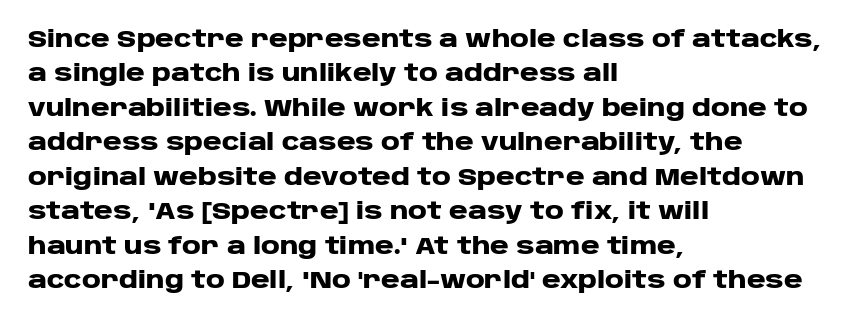
The image shows 23 px bold type, upright; set left-aligned, normal line spacing (1.5x), normal letter spacing, not underlined.
